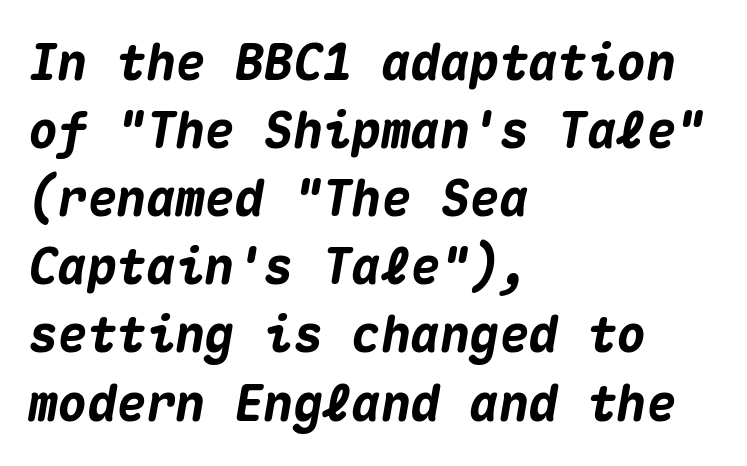
Students, note that the glyphs here touch the page at normal intervals. Weight check: bold — yes, fully. The paragraph has a hard left edge and a soft right edge. Style check: oblique. The passage shown is not underscored anywhere.
